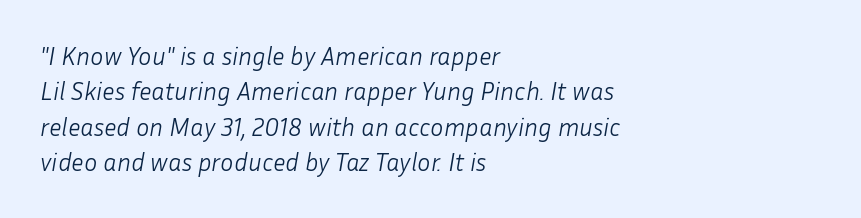
The image shows 25 px text type, italic (leaning right); set left-aligned, normal line spacing (1.42x), normal letter spacing, not underlined.
